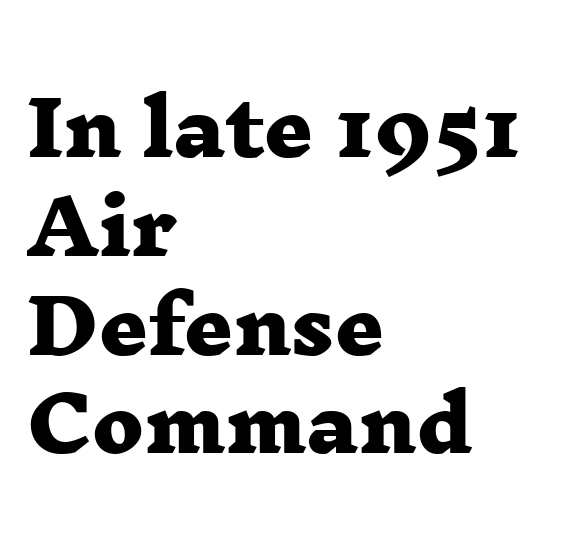
The image shows 76 px heavy, wide serif type; set left-aligned, normal line spacing (1.3x), normal letter spacing, not underlined; low stroke contrast and a medium x-height.
